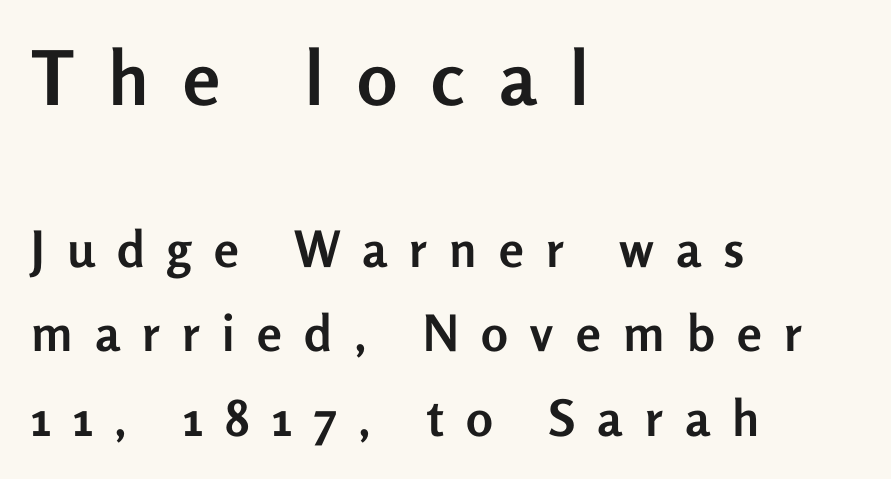
The rendering uses natural spacing where letterforms have individual widths. The specimen reads as upright at a glance. I'd call this a sans setting — the letters go barefoot. Stroke thickness is high; the sample reads as a true bold.
